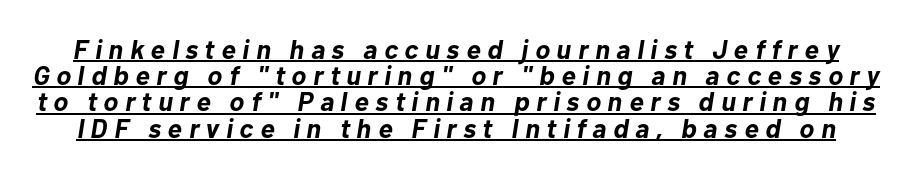
The image shows 27 px bold type, italic (leaning right); set tight line spacing (0.97x), unusually wide letter spacing (+0.25 em), underlined.
